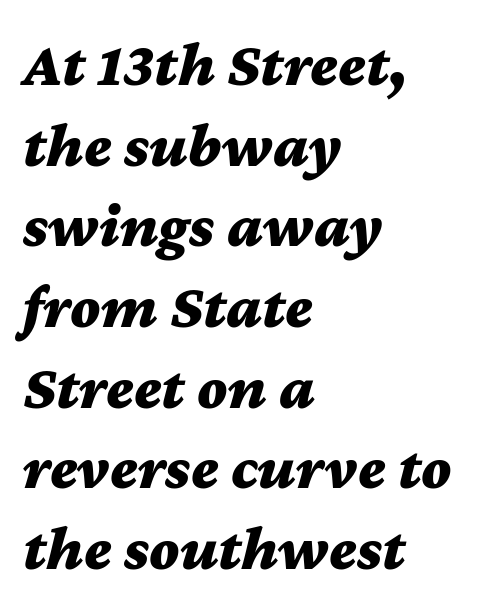
{"italic": "yes", "lean": "right", "slant_degrees": 12, "bold": "yes", "weight": "bold", "width": "wide", "stroke_contrast": "medium", "x_height": "medium", "monospaced": "no", "underline": "no", "align": "left", "line_spacing": "normal", "line_spacing_ratio": 1.28, "letter_spacing": "normal", "letter_spacing_em": 0.0, "glyph_px": 63}
